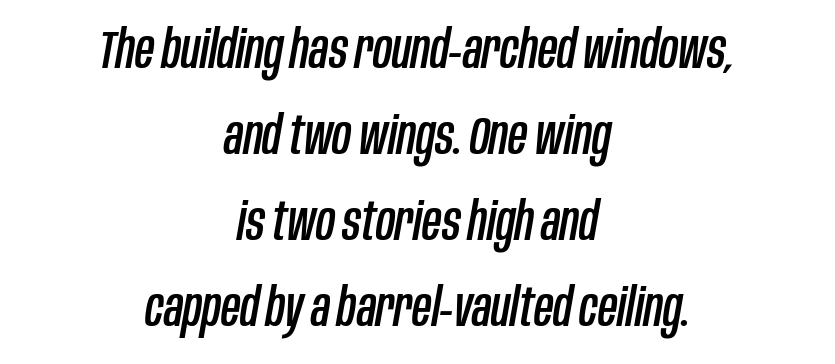
Q: Is the text italic (slanted)? A: Yes, it leans right by about 10 degrees.
Q: Is the text underlined? A: No.
Q: How is the paragraph aligned? A: Centered.
Q: Is the spacing between letters normal or unusually wide? A: Normal.
Q: Is the spacing between lines tight, normal or loose? A: Normal.
Q: Width (condensed, normal, or wide)? A: Condensed.
Q: Stroke contrast? A: Low.
Q: x-height? A: Large.
Q: Monospaced? A: No.
